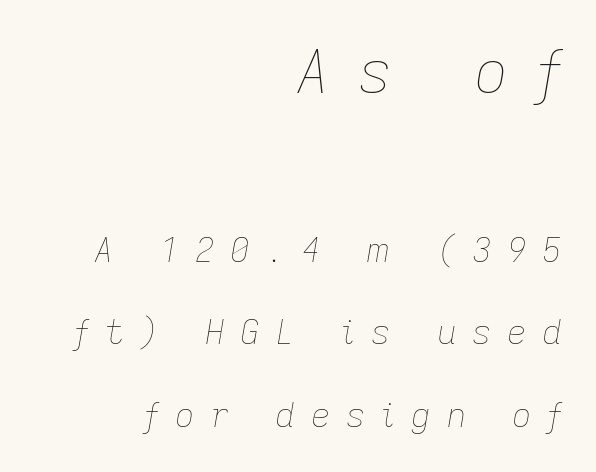
{"italic": "yes", "lean": "right", "slant_degrees": 9, "bold": "no", "weight": "thin", "width": "normal", "stroke_contrast": "low", "x_height": "medium", "monospaced": "no", "underline": "no", "align": "right", "line_spacing": "loose", "line_spacing_ratio": 2.43, "letter_spacing": "wide", "letter_spacing_em": 0.46, "larger_block": "first", "size_ratio": 1.76, "glyph_px": 60}
